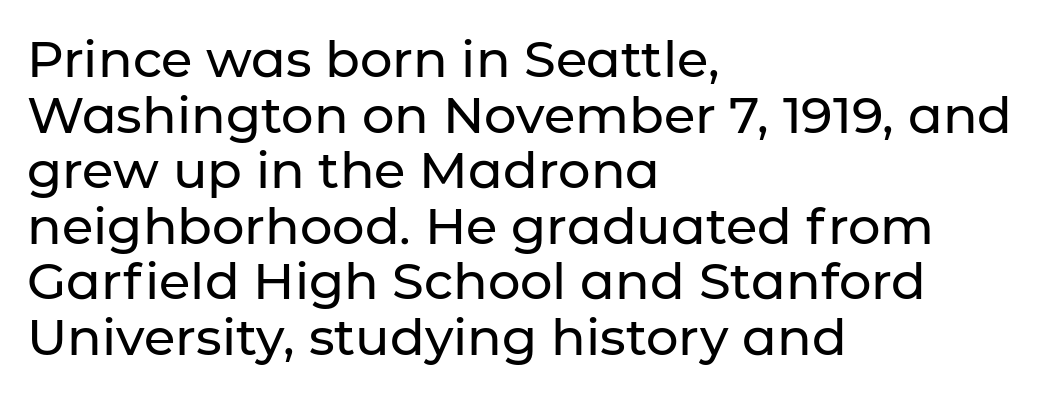
Q: Is the text italic (slanted)? A: No, it is upright.
Q: Is the typeface a serif or a sans-serif typeface? A: Sans-serif.
Q: Is the text underlined? A: No.
Q: How is the paragraph aligned? A: Left-aligned.
Q: Is the spacing between letters normal or unusually wide? A: Normal.
Q: Is the spacing between lines tight, normal or loose? A: Tight.
Q: Width (condensed, normal, or wide)? A: Normal.
Q: Stroke contrast? A: Low.
Q: x-height? A: Medium.
Q: Monospaced? A: No.
